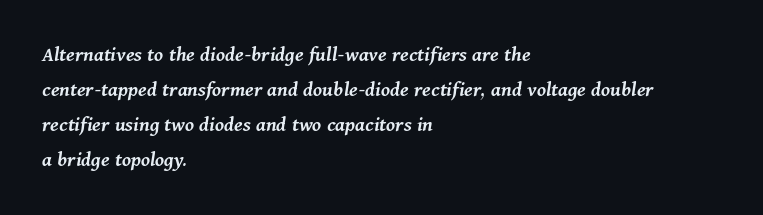
Underline: absent. The font's italic variant was chosen for this text. Emphasis by weight is partial: semibold. This sample is left-justified, so line endings fall wherever the words run out.
